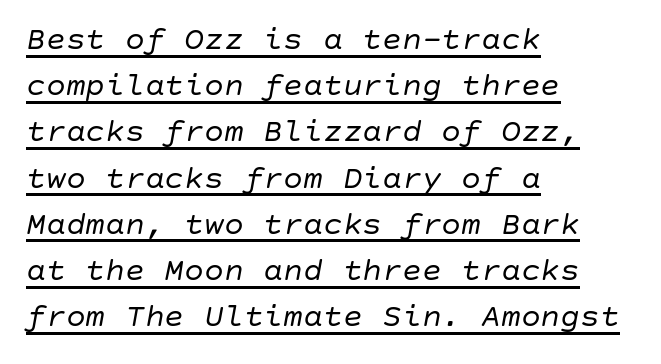
{"italic": "yes", "lean": "right", "slant_degrees": 10, "bold": "no", "weight": "regular", "width": "normal", "stroke_contrast": "low", "x_height": "large", "underline": "yes", "align": "left", "line_spacing": "normal", "line_spacing_ratio": 1.4, "letter_spacing": "normal", "letter_spacing_em": 0.0, "glyph_px": 33}
